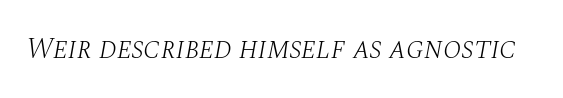
The font is comparable to plain body text, perhaps lighter. This rendering employs a face with finishing strokes, i.e., a serif. The face used here is proportionally spaced, like ordinary book or web type. Tall strokes in this sample are angled rather than plumb. The gaps between neighbouring characters are ordinary and unremarkable.
